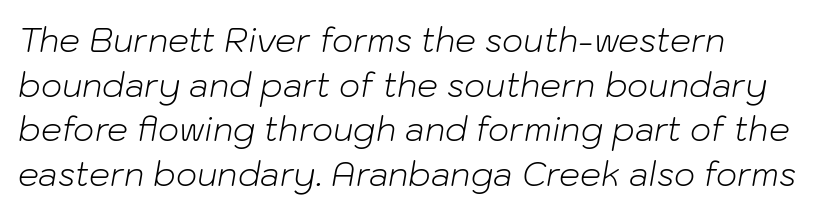
{"italic": "yes", "lean": "right", "slant_degrees": 10, "bold": "no", "weight": "light", "width": "normal", "stroke_contrast": "low", "x_height": "medium", "monospaced": "no", "underline": "no", "line_spacing": "normal", "line_spacing_ratio": 1.35, "letter_spacing": "normal", "letter_spacing_em": 0.0, "glyph_px": 33}
